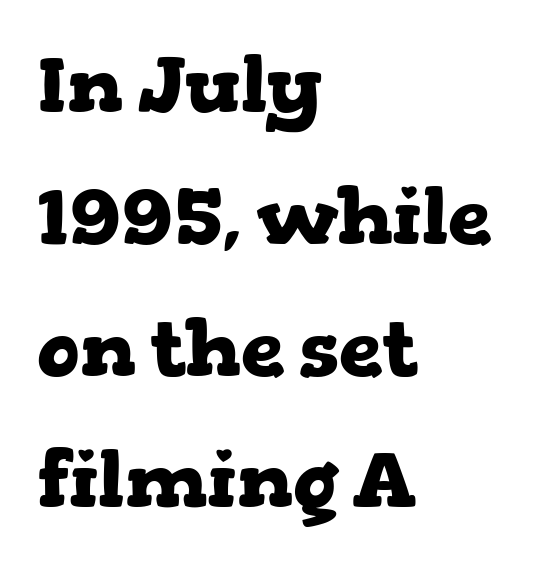
Q: Is the text bold? A: Yes.
Q: Is the text italic (slanted)? A: No, it is upright.
Q: Is the typeface a serif or a sans-serif typeface? A: Serif.
Q: Is the text underlined? A: No.
Q: How is the paragraph aligned? A: Left-aligned.
Q: Is the spacing between letters normal or unusually wide? A: Normal.
Q: Is the spacing between lines tight, normal or loose? A: Normal.
Q: Width (condensed, normal, or wide)? A: Wide.
Q: Stroke contrast? A: Low.
Q: x-height? A: Medium.
Q: Monospaced? A: No.
